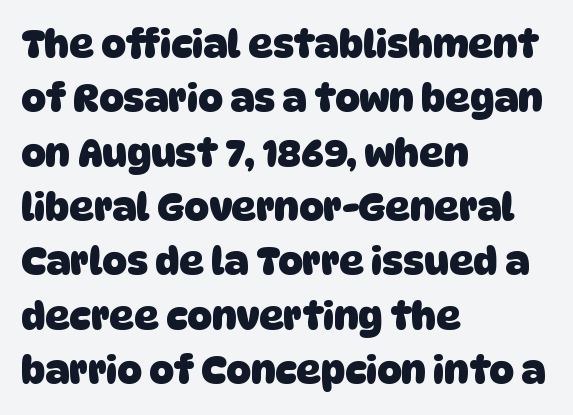
{"serif": "no", "bold": "yes", "weight": "heavy", "width": "normal", "stroke_contrast": "low", "x_height": "large", "monospaced": "no", "underline": "no", "align": "left", "line_spacing": "normal", "line_spacing_ratio": 1.43, "letter_spacing": "normal", "letter_spacing_em": 0.0, "glyph_px": 38}
